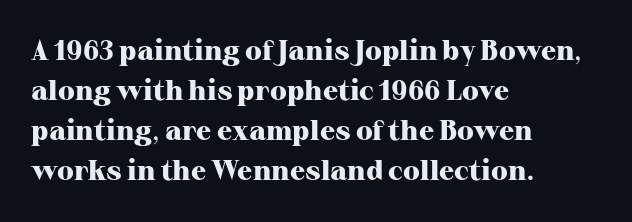
Where is the straight margin? On the left. Character widths vary here, with narrow letters taking less room than wide ones. Ordinary non-slanted type is in use. In terms of weight, the rendering is a true, heavy bold.
